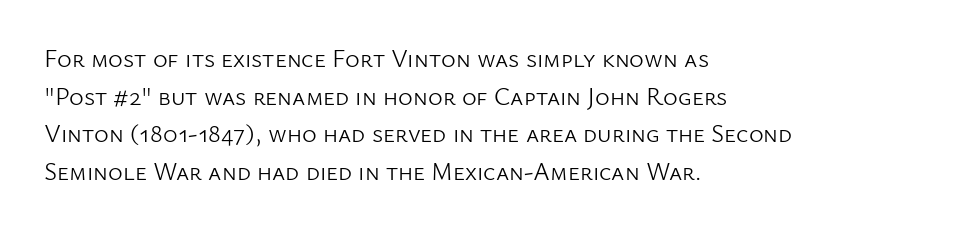
Q: Is the text bold? A: No.
Q: Is the text italic (slanted)? A: No, it is upright.
Q: Is the text underlined? A: No.
Q: How is the paragraph aligned? A: Left-aligned.
Q: Is the spacing between letters normal or unusually wide? A: Normal.
Q: Is the spacing between lines tight, normal or loose? A: Normal.
